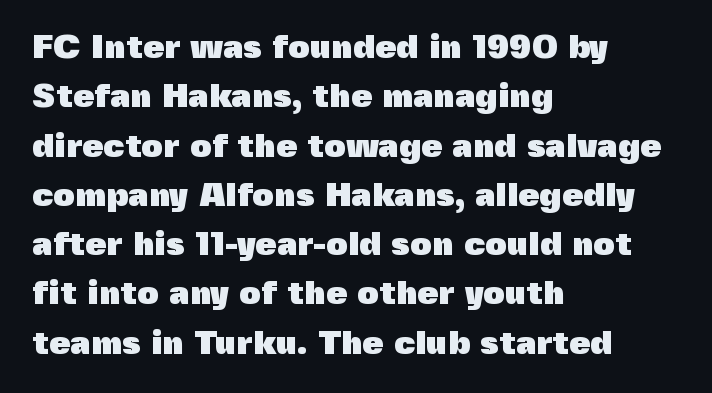
This is sans-serif lettering, the kind often seen on screens and signage. A clean baseline with only descenders dipping below it. Compared with an ordinary text face, these strokes are far heavier — a full bold. The block of text has a typical density, with ordinary space between rows. Observe the ordinary spacing: letters are neighbours, not strangers. These lines are set flush left with a ragged right edge.
